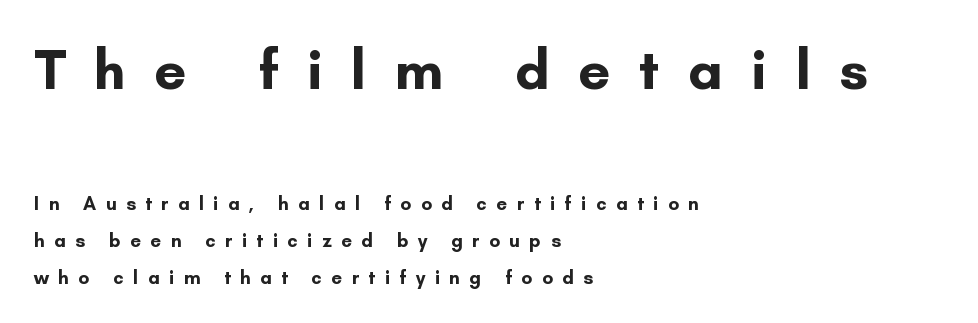
{"serif": "no", "italic": "no", "bold": "yes", "weight": "bold", "width": "normal", "stroke_contrast": "low", "x_height": "small", "monospaced": "no", "underline": "no", "align": "left", "line_spacing": "loose", "line_spacing_ratio": 1.95, "letter_spacing": "wide", "letter_spacing_em": 0.5, "larger_block": "first", "size_ratio": 3.0, "glyph_px": 57}
